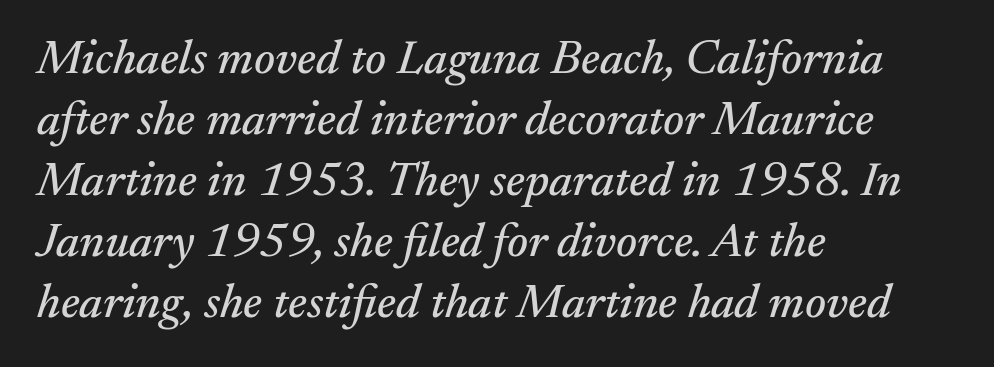
Q: Is the text italic (slanted)? A: Yes, it leans right by about 17 degrees.
Q: Is the typeface a serif or a sans-serif typeface? A: Serif.
Q: Is the text underlined? A: No.
Q: How is the paragraph aligned? A: Left-aligned.
Q: Is the spacing between letters normal or unusually wide? A: Normal.
Q: Is the spacing between lines tight, normal or loose? A: Normal.
Q: Width (condensed, normal, or wide)? A: Normal.
Q: Stroke contrast? A: Medium.
Q: x-height? A: Small.
Q: Monospaced? A: No.
